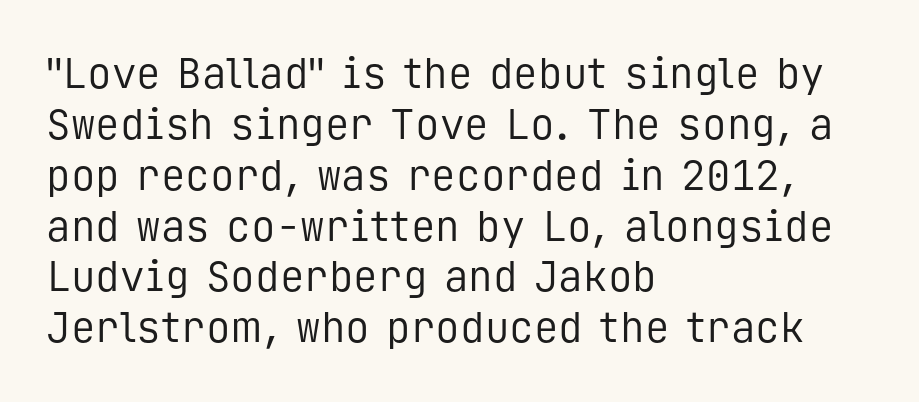
{"serif": "no", "italic": "no", "bold": "no", "weight": "regular", "width": "normal", "stroke_contrast": "low", "x_height": "medium", "monospaced": "yes", "underline": "no", "align": "left", "line_spacing_ratio": 1.24, "letter_spacing": "normal", "letter_spacing_em": 0.0, "glyph_px": 41}
